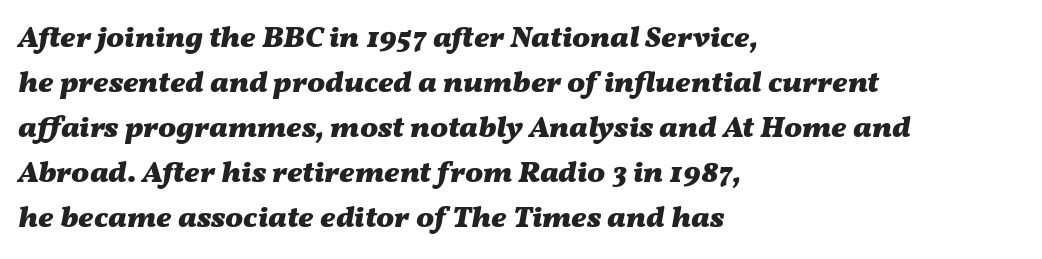
The image shows 30 px heavy, wide type, italic (leaning right); set left-aligned, normal line spacing (1.5x), normal letter spacing, not underlined; medium stroke contrast and a medium x-height.
